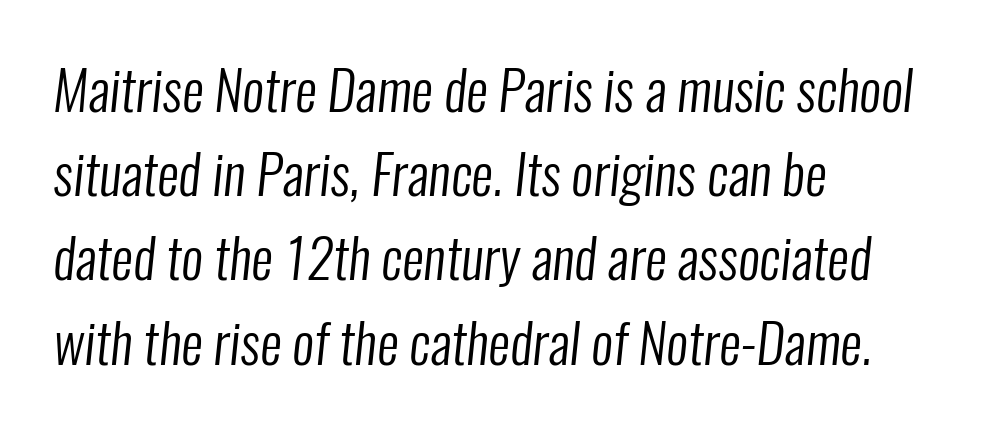
The image shows 54 px regular-weight, condensed sans-serif type; set left-aligned, normal line spacing (1.56x), normal letter spacing, not underlined; low stroke contrast and a medium x-height.
